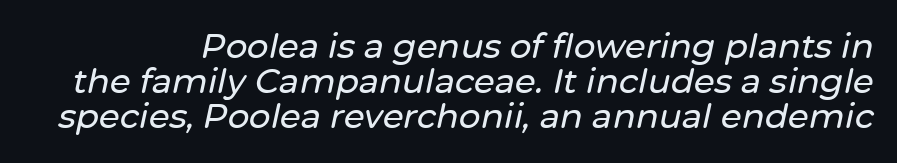
{"italic": "yes", "lean": "right", "slant_degrees": 12, "width": "normal", "stroke_contrast": "low", "x_height": "medium", "monospaced": "no", "underline": "no", "line_spacing": "tight", "line_spacing_ratio": 1.03, "letter_spacing": "normal", "letter_spacing_em": 0.0, "glyph_px": 34}
